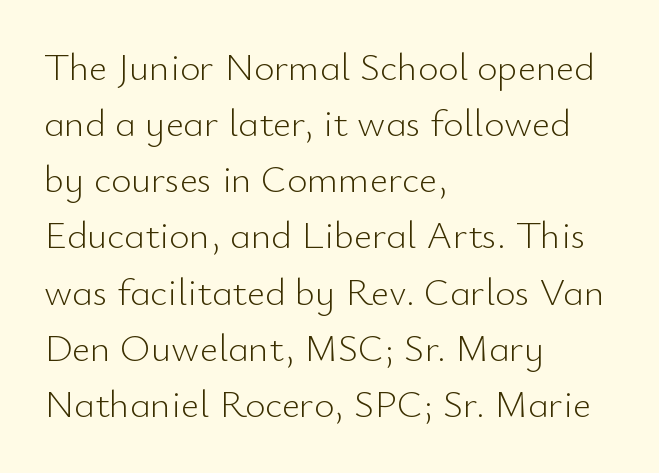
{"serif": "no", "italic": "no", "bold": "no", "weight": "light", "width": "normal", "stroke_contrast": "low", "x_height": "small", "monospaced": "no", "underline": "no", "align": "left", "line_spacing": "normal", "line_spacing_ratio": 1.44, "letter_spacing": "normal", "letter_spacing_em": 0.0, "glyph_px": 39}
